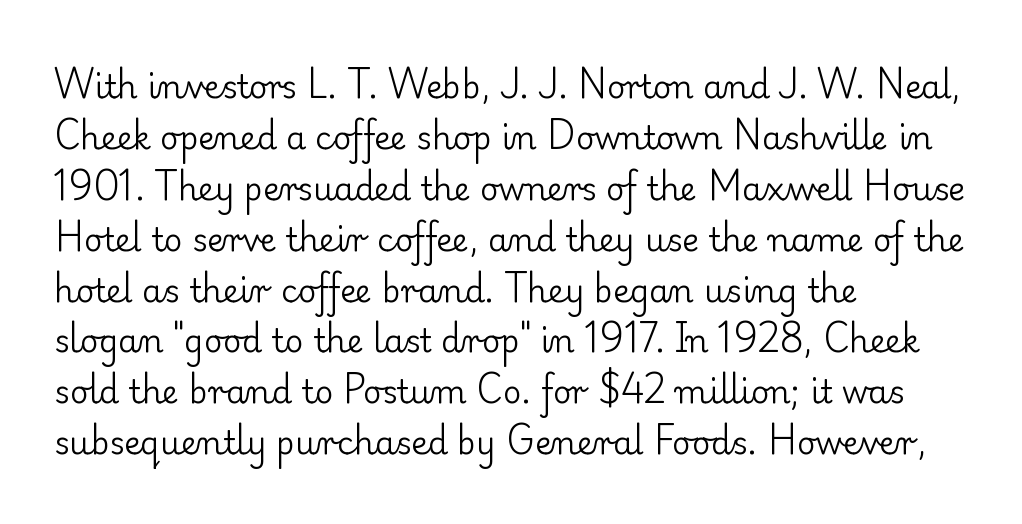
{"serif": "yes", "italic": "no", "bold": "no", "weight": "regular", "width": "normal", "stroke_contrast": "low", "x_height": "small", "monospaced": "no", "underline": "no", "align": "left", "line_spacing": "normal", "line_spacing_ratio": 1.59, "letter_spacing": "normal", "letter_spacing_em": 0.0, "glyph_px": 32}
